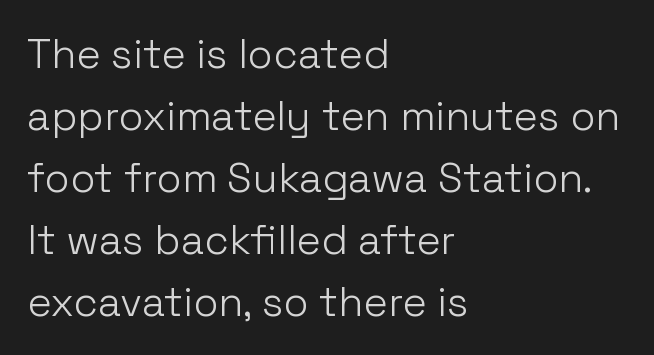
This sample has the flowing, uneven cadence of proportional lettering. Any mark beneath the type? The region is blank. Reading down the column, the eye jumps a familiar distance to each next line. Reading down the block, your eye returns to a fixed left position each line. Heft: none added — not bold. The specimen reads as upright at a glance.
